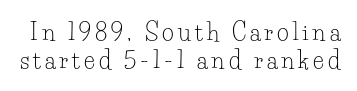
Does the lettering tilt? It doesn't — this is upright. Think standard paragraph weight, or any step lighter than that. Type without underlining.
